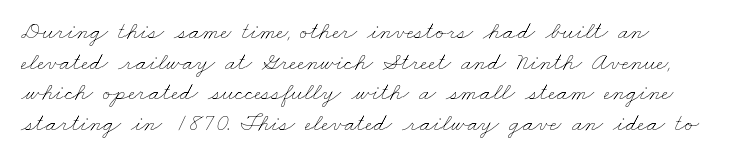
Q: Is the text bold? A: No.
Q: Is the text underlined? A: No.
Q: How is the paragraph aligned? A: Left-aligned.
Q: Is the spacing between letters normal or unusually wide? A: Normal.
